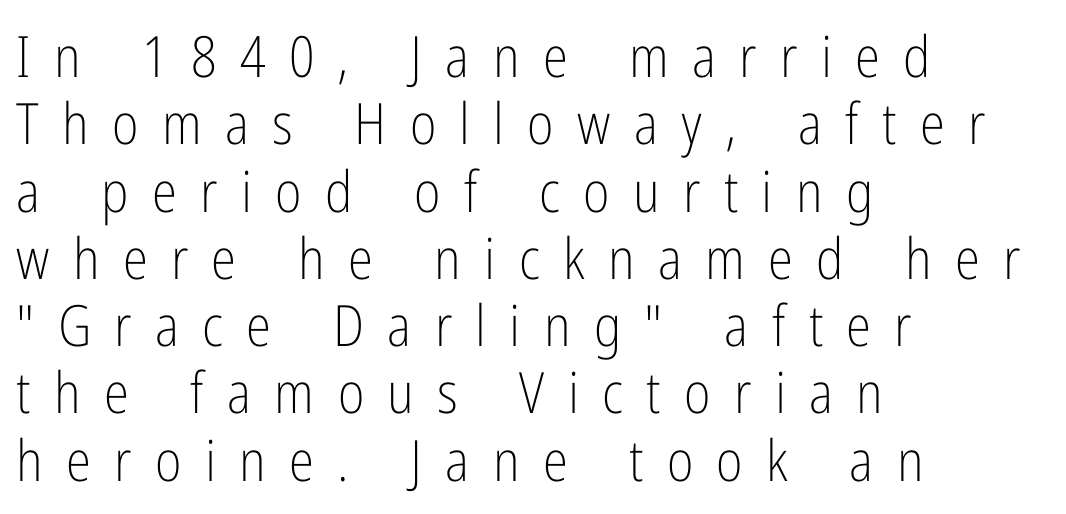
The image shows 57 px light, condensed sans-serif type, upright; set left-aligned, line spacing 1.18x, unusually wide letter spacing (+0.41 em), not underlined; low stroke contrast and a medium x-height.
